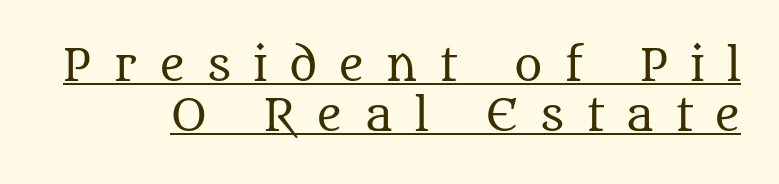
The image shows 43 px regular-weight serif type, upright; set line spacing 1.17x, unusually wide letter spacing (+0.5 em), underlined; medium stroke contrast and a large x-height.
